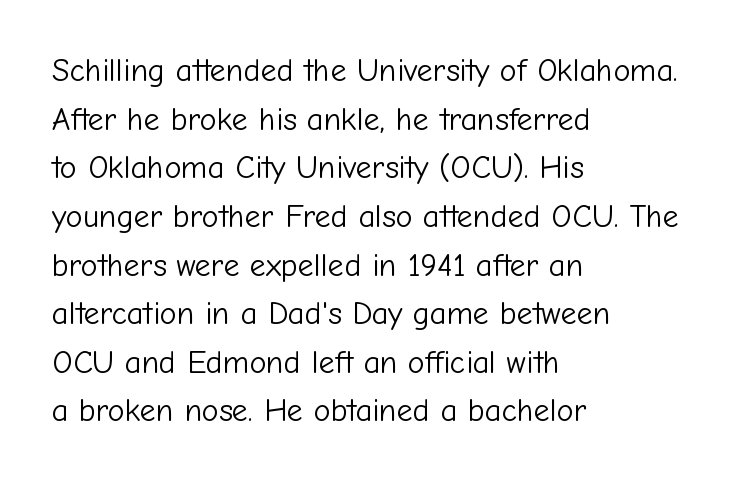
Q: Is the text bold? A: No.
Q: Is the text italic (slanted)? A: No, it is upright.
Q: Is the typeface a serif or a sans-serif typeface? A: Sans-serif.
Q: Is the text underlined? A: No.
Q: How is the paragraph aligned? A: Left-aligned.
Q: Is the spacing between letters normal or unusually wide? A: Normal.
Q: Is the spacing between lines tight, normal or loose? A: Normal.
Q: Width (condensed, normal, or wide)? A: Normal.
Q: Stroke contrast? A: Low.
Q: x-height? A: Medium.
Q: Monospaced? A: No.
